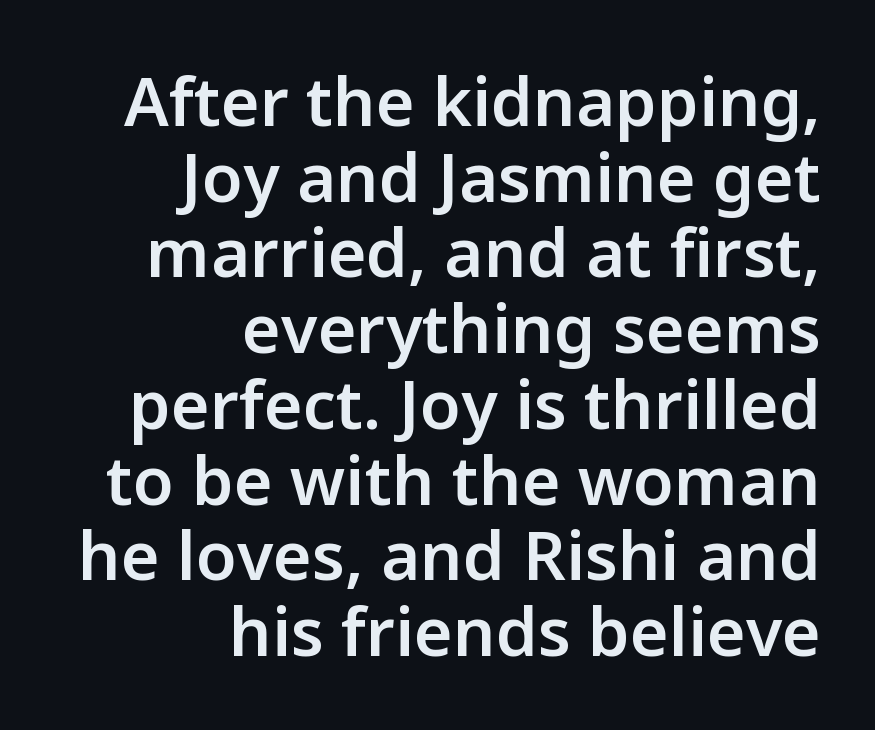
{"serif": "no", "italic": "no", "bold": "semi", "weight": "semibold", "width": "normal", "stroke_contrast": "low", "x_height": "medium", "monospaced": "no", "underline": "no", "align": "right", "line_spacing": "tight", "line_spacing_ratio": 1.13, "letter_spacing": "normal", "letter_spacing_em": 0.0, "glyph_px": 67}
